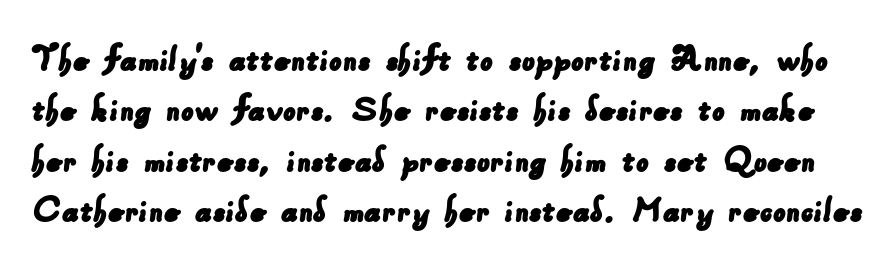
{"serif": "no", "width": "normal", "stroke_contrast": "low", "x_height": "small", "monospaced": "no", "underline": "no", "line_spacing": "normal", "line_spacing_ratio": 1.26, "letter_spacing": "normal", "letter_spacing_em": 0.0, "glyph_px": 40}
